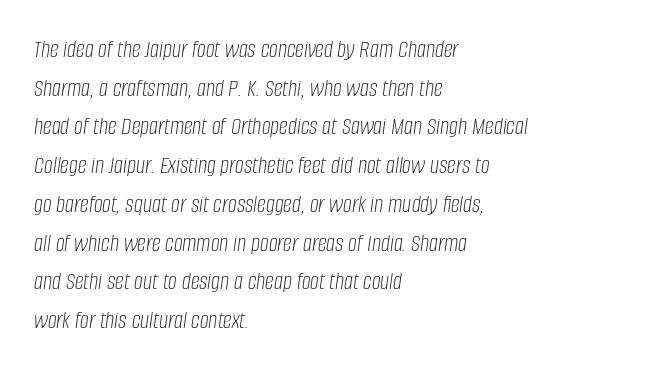
Is there much room between lines? A standard amount, neither cramped nor airy. No letter is thick-stroked: the sample isn't bold. Observe the lean: these are italic letterforms. Decoration check: the copy has no underline. Compared with a centered layout, this one pins lines to the left instead.
